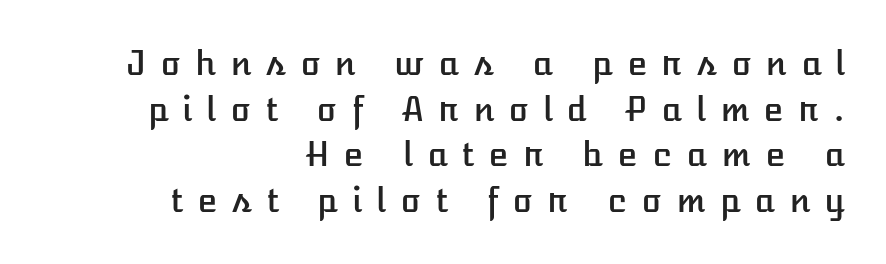
Quick note: not italic, upright. This sample is right-justified, so line beginnings fall wherever the words allow. If you measured baseline to baseline, you'd find a middling distance. Is the letter spacing exaggerated? Yes — the characters are pushed far apart. Lines of text with bare space underneath. You could not count columns in this text — the font is proportionally spaced.
